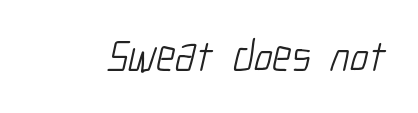
The image shows 44 px light, condensed sans-serif type; set normal letter spacing, not underlined; low stroke contrast and a medium x-height.
